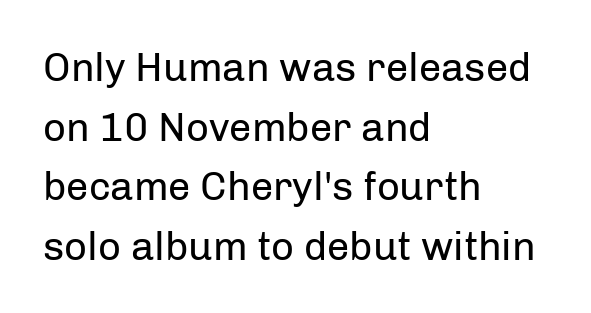
Grotesque or geometric, the face here clearly has no serifs. Does the copy run flush right? No — it runs flush left. Does the lettering tilt? It doesn't — this is upright. The line-height multiplier appears to be the usual default.
